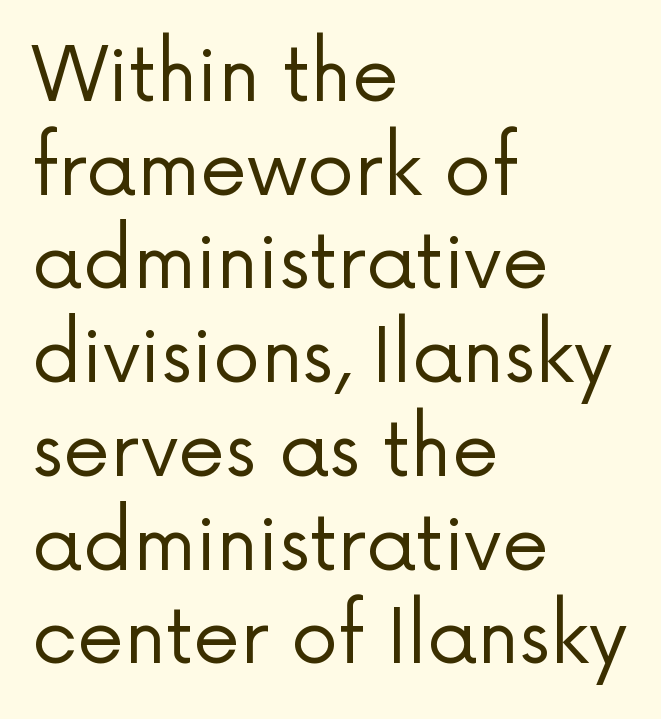
Q: Is the text bold? A: No.
Q: Is the text italic (slanted)? A: No, it is upright.
Q: Is the typeface a serif or a sans-serif typeface? A: Sans-serif.
Q: Is the text underlined? A: No.
Q: How is the paragraph aligned? A: Left-aligned.
Q: Is the spacing between letters normal or unusually wide? A: Normal.
Q: Is the spacing between lines tight, normal or loose? A: Normal.
Q: Width (condensed, normal, or wide)? A: Normal.
Q: Stroke contrast? A: Low.
Q: x-height? A: Medium.
Q: Monospaced? A: No.
